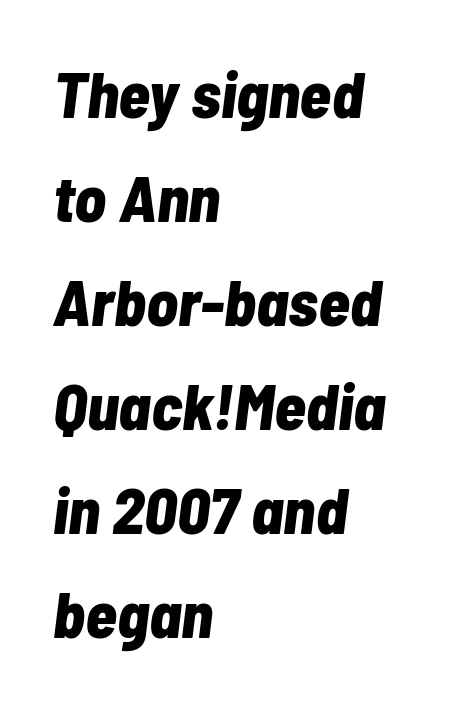
Q: Is the text bold? A: Yes.
Q: Is the text italic (slanted)? A: Yes, it leans right by about 7 degrees.
Q: Is the text underlined? A: No.
Q: How is the paragraph aligned? A: Left-aligned.
Q: Is the spacing between letters normal or unusually wide? A: Normal.
Q: Is the spacing between lines tight, normal or loose? A: Normal.
Q: Width (condensed, normal, or wide)? A: Condensed.
Q: Stroke contrast? A: Low.
Q: x-height? A: Medium.
Q: Monospaced? A: No.
